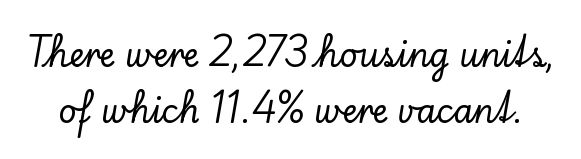
Q: Is the text italic (slanted)? A: Yes.
Q: Is the typeface a serif or a sans-serif typeface? A: Serif.
Q: Is the text underlined? A: No.
Q: Is the spacing between letters normal or unusually wide? A: Normal.
Q: Width (condensed, normal, or wide)? A: Normal.
Q: Stroke contrast? A: Low.
Q: x-height? A: Small.
Q: Monospaced? A: No.
